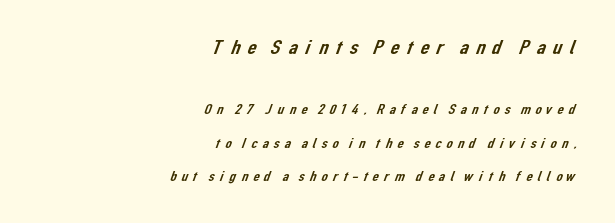
A typesetter would call this leading open, well beyond the default. The rendering shrinks the type as you move from the upper chunk to the lower. The foot of each line stays bare and open. Line endings align vertically; line beginnings do not.
